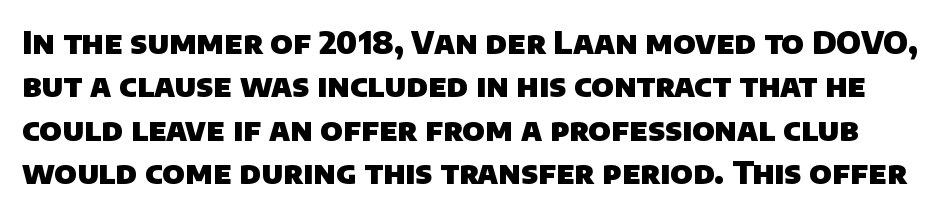
The space directly below the letters is spotless. The face used here has the dense, thick strokes of a bold. Students, observe: this is what conventionally led text looks like. Students, note that the glyphs here touch the page at normal intervals.
